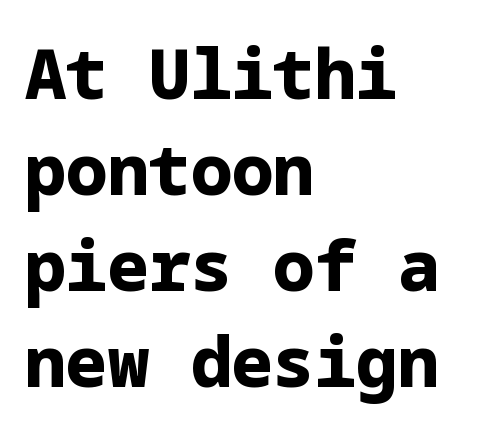
Casual observation: everything's shoved over to the left. Descenders are the only things crossing below the line. In terms of letterspacing, this is plain default setting. Posture: upright roman.
